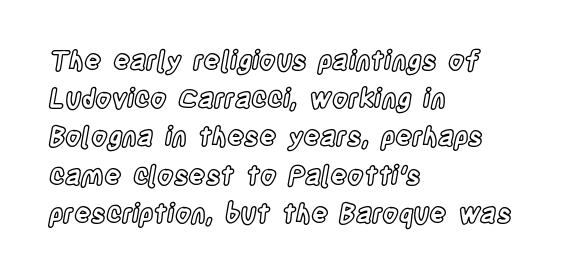
{"underline": "no", "align": "left", "line_spacing": "normal", "line_spacing_ratio": 1.47, "letter_spacing": "normal", "letter_spacing_em": 0.0, "glyph_px": 26}
